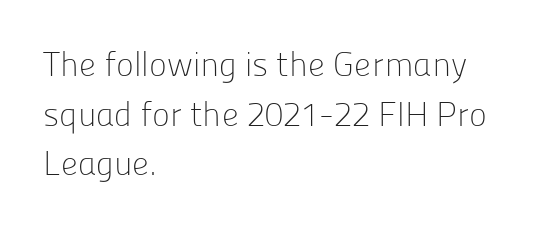
{"serif": "no", "italic": "no", "bold": "no", "weight": "light", "width": "normal", "stroke_contrast": "low", "x_height": "medium", "monospaced": "no", "underline": "no", "align": "left", "line_spacing": "normal", "line_spacing_ratio": 1.46, "letter_spacing": "normal", "letter_spacing_em": 0.0, "glyph_px": 34}
